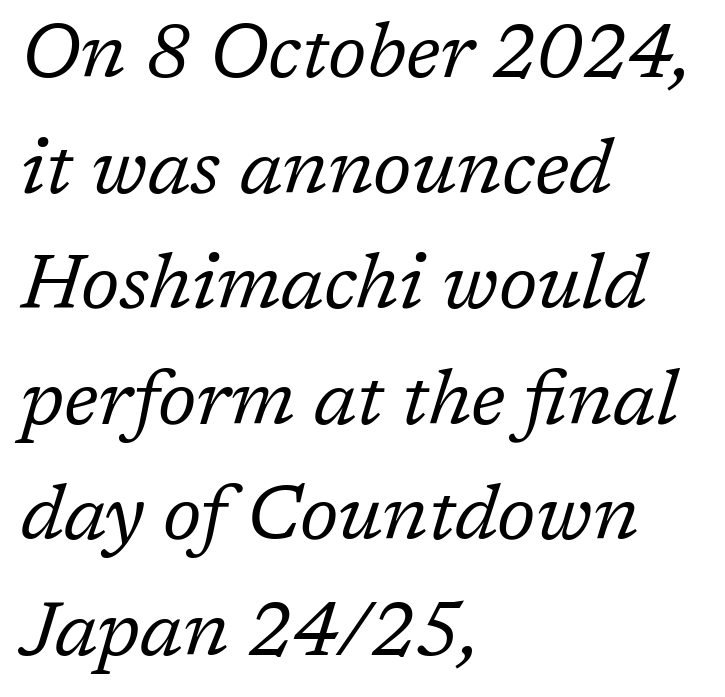
{"serif": "yes", "italic": "yes", "lean": "right", "slant_degrees": 17, "bold": "no", "weight": "regular", "width": "normal", "stroke_contrast": "low", "x_height": "medium", "monospaced": "no", "underline": "no", "align": "left", "line_spacing": "normal", "line_spacing_ratio": 1.52, "letter_spacing": "normal", "letter_spacing_em": 0.0, "glyph_px": 76}
